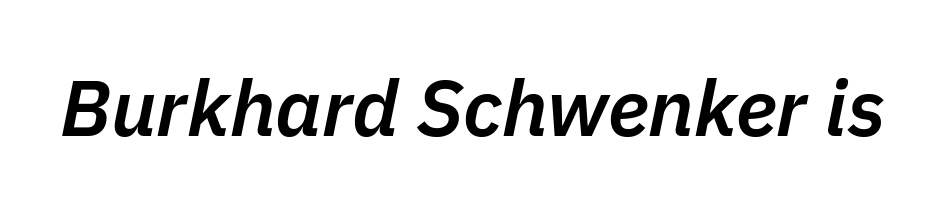
{"italic": "yes", "lean": "right", "slant_degrees": 11, "bold": "semi", "weight": "semibold", "width": "normal", "stroke_contrast": "low", "x_height": "medium", "monospaced": "no", "underline": "no", "letter_spacing": "normal", "letter_spacing_em": 0.0, "glyph_px": 79}
